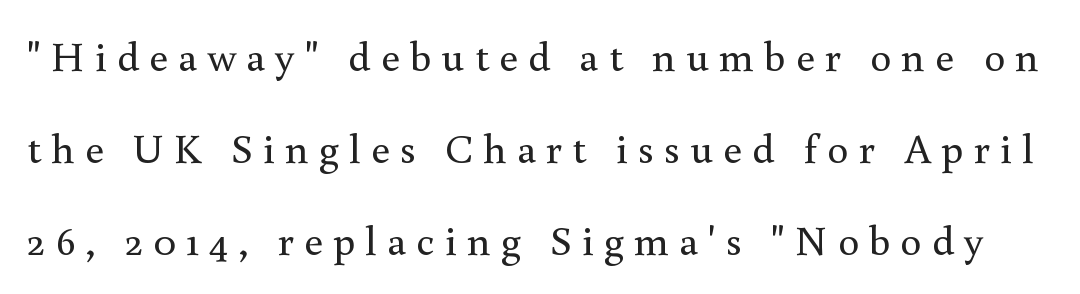
Q: Is the text bold? A: No.
Q: Is the text italic (slanted)? A: No, it is upright.
Q: Is the typeface a serif or a sans-serif typeface? A: Serif.
Q: Is the text underlined? A: No.
Q: Is the spacing between letters normal or unusually wide? A: Unusually wide.
Q: Is the spacing between lines tight, normal or loose? A: Loose.
Q: Width (condensed, normal, or wide)? A: Normal.
Q: x-height? A: Small.
Q: Monospaced? A: No.
